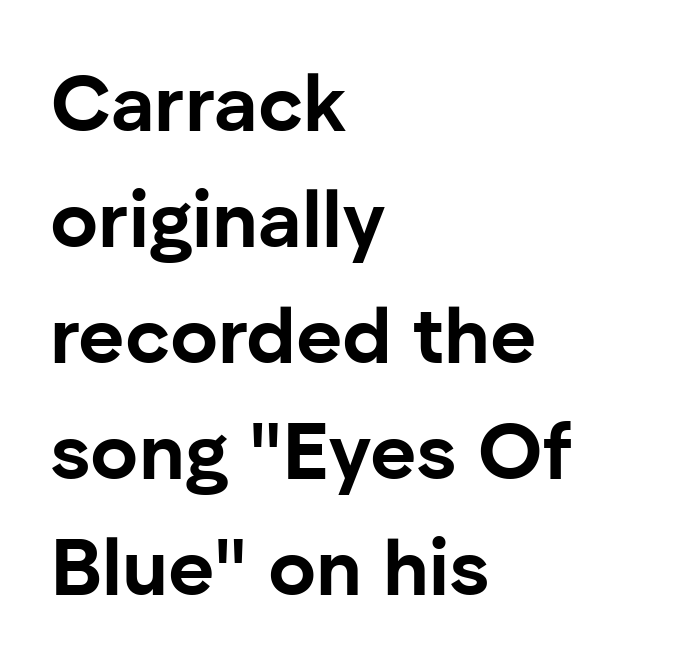
The lines in this sample share a left origin and differ only in where they stop. A typesetter would mark this as roman, not italic. The type is set solid horizontally, with unmodified tracking. Typesetter's note: full bold, strokes at maximum text heaviness. Honestly, there is no underline to notice here at all. The vertical gap from one line to the next is medium.
